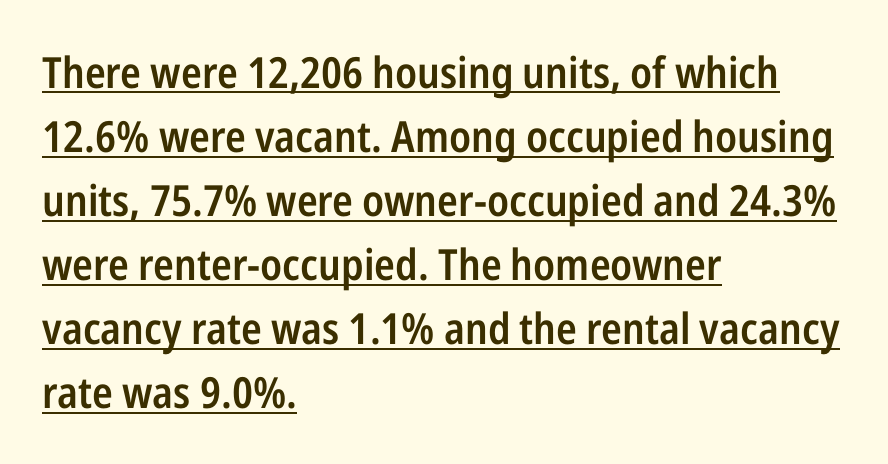
Q: Is the text bold? A: Semi-bold.
Q: Is the text italic (slanted)? A: No, it is upright.
Q: Is the typeface a serif or a sans-serif typeface? A: Sans-serif.
Q: Is the text underlined? A: Yes.
Q: How is the paragraph aligned? A: Left-aligned.
Q: Is the spacing between letters normal or unusually wide? A: Normal.
Q: Is the spacing between lines tight, normal or loose? A: Normal.
Q: Width (condensed, normal, or wide)? A: Condensed.
Q: Stroke contrast? A: Low.
Q: x-height? A: Medium.
Q: Monospaced? A: No.
